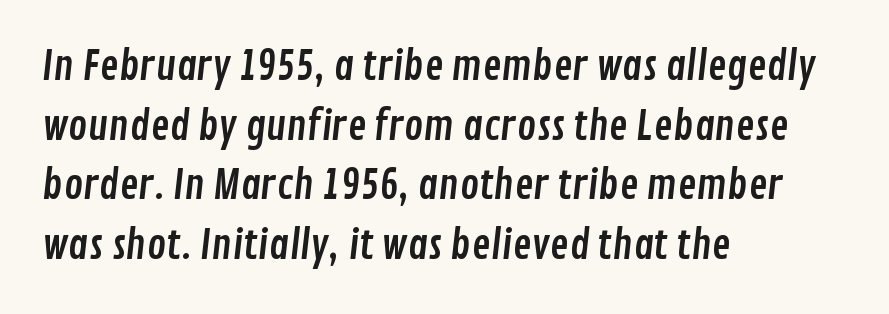
Q: Is the typeface a serif or a sans-serif typeface? A: Sans-serif.
Q: Is the text underlined? A: No.
Q: How is the paragraph aligned? A: Left-aligned.
Q: Is the spacing between letters normal or unusually wide? A: Normal.
Q: Is the spacing between lines tight, normal or loose? A: Normal.
Q: Width (condensed, normal, or wide)? A: Condensed.
Q: Stroke contrast? A: Low.
Q: x-height? A: Medium.
Q: Monospaced? A: No.
